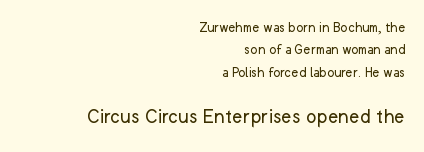
{"italic": "no", "bold": "no", "underline": "no", "align": "right", "line_spacing": "normal", "line_spacing_ratio": 1.5, "letter_spacing": "normal", "letter_spacing_em": 0.0, "larger_block": "second", "size_ratio": 1.47, "glyph_px": 22}
